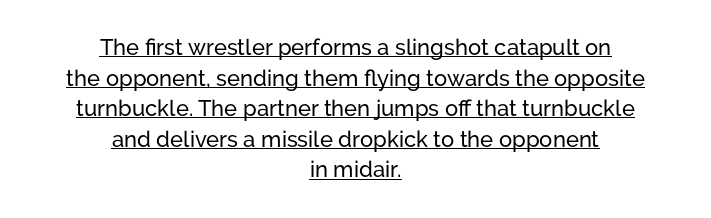
Is the letter spacing exaggerated? No — it looks like the ordinary default. The specimen includes a rule beneath the text block's lines. Interline gaps are of average width in this sample. The specimen reads as upright at a glance. The lines are quadded center.
